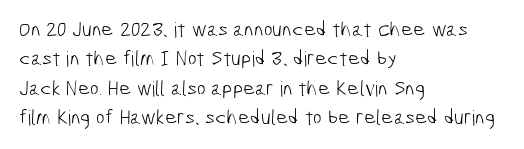
In terms of letterspacing, this is plain default setting. Just letters on the line, the space beneath them empty. Layout note: lines flush left. Stroke mass is kept to a normal reading level or below. The vertical gap from one line to the next is medium.
